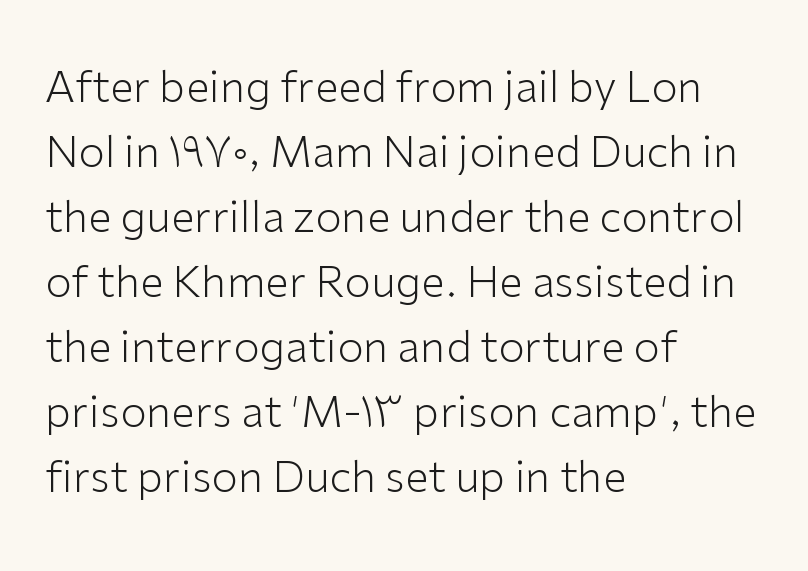
Q: Is the text bold? A: No.
Q: Is the text italic (slanted)? A: No, it is upright.
Q: Is the typeface a serif or a sans-serif typeface? A: Sans-serif.
Q: Is the text underlined? A: No.
Q: How is the paragraph aligned? A: Left-aligned.
Q: Is the spacing between letters normal or unusually wide? A: Normal.
Q: Is the spacing between lines tight, normal or loose? A: Normal.
Q: Width (condensed, normal, or wide)? A: Normal.
Q: Stroke contrast? A: Low.
Q: x-height? A: Medium.
Q: Monospaced? A: No.
